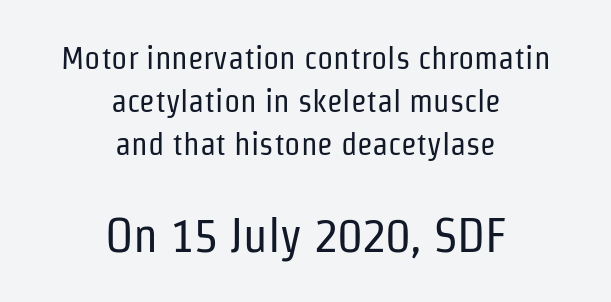
The image shows 48 px regular-weight, condensed sans-serif type, upright; set centered, normal line spacing (1.35x), normal letter spacing, not underlined; the second (bottom) block is 1.5x larger; low stroke contrast and a medium x-height.
